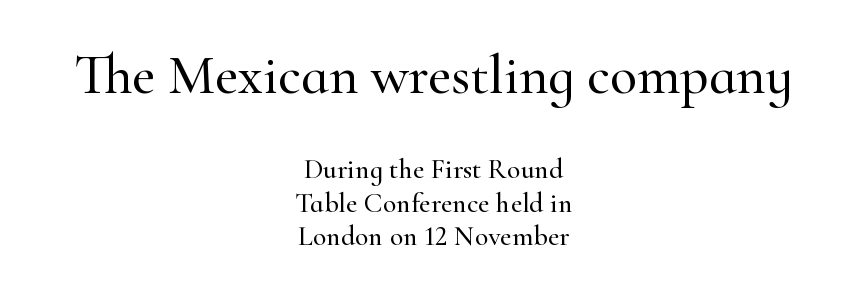
The image shows 56 px serif type, upright; set centered, line spacing 1.19x, normal letter spacing, not underlined; the first (top) block is 2.0x larger; high stroke contrast and a small x-height.
